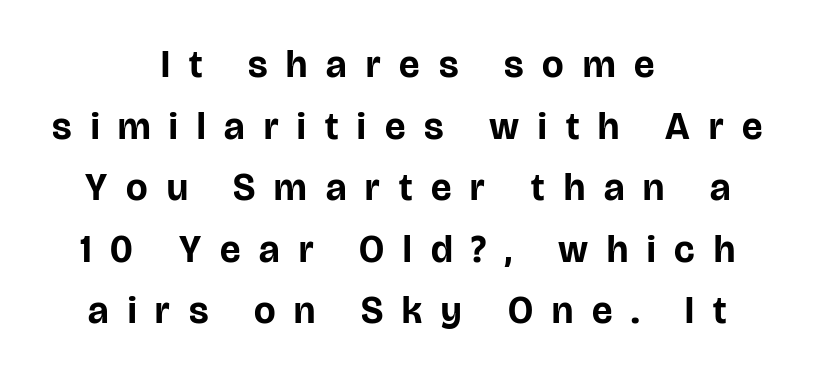
The image shows 38 px bold sans-serif type, upright; set centered, normal line spacing (1.62x), unusually wide letter spacing (+0.5 em), not underlined; low stroke contrast and a large x-height.
